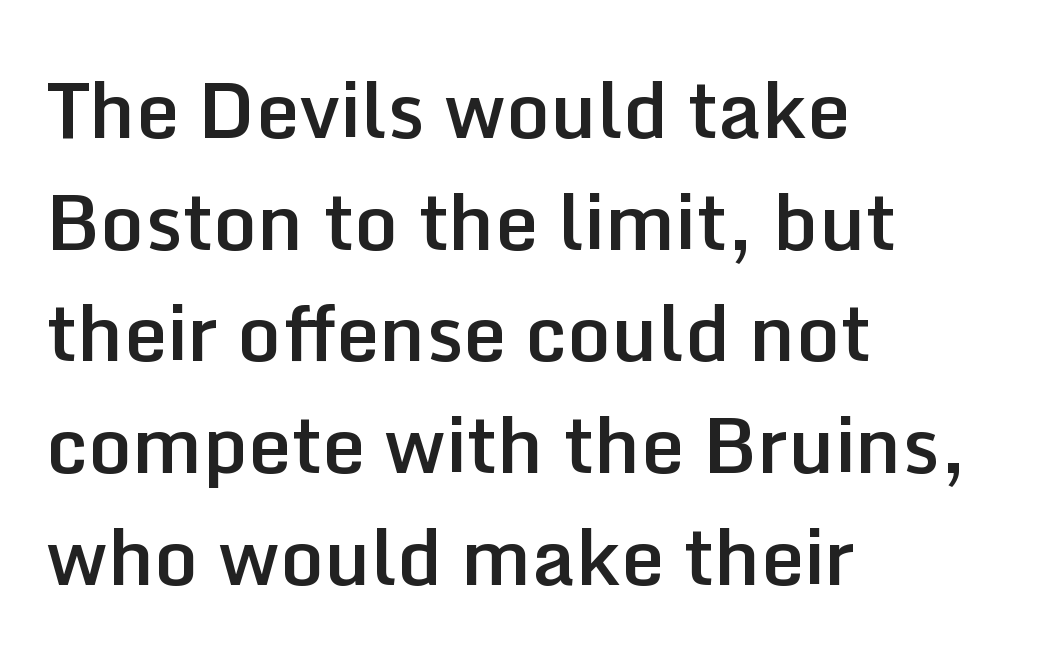
Q: Is the text bold? A: Semi-bold.
Q: Is the text italic (slanted)? A: No, it is upright.
Q: Is the typeface a serif or a sans-serif typeface? A: Sans-serif.
Q: Is the text underlined? A: No.
Q: How is the paragraph aligned? A: Left-aligned.
Q: Is the spacing between letters normal or unusually wide? A: Normal.
Q: Is the spacing between lines tight, normal or loose? A: Normal.
Q: Width (condensed, normal, or wide)? A: Normal.
Q: Stroke contrast? A: Low.
Q: x-height? A: Medium.
Q: Monospaced? A: No.
